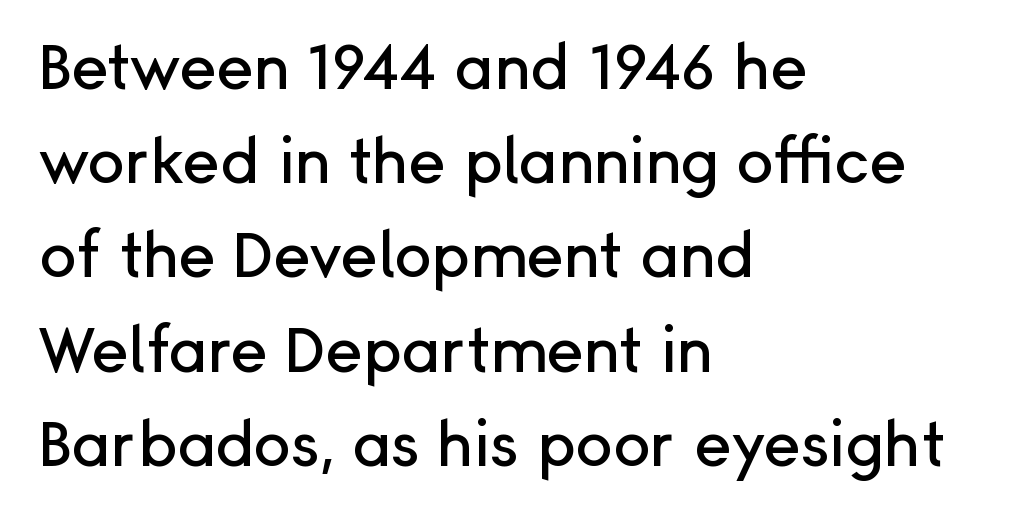
Q: Is the text italic (slanted)? A: No, it is upright.
Q: Is the typeface a serif or a sans-serif typeface? A: Sans-serif.
Q: Is the text underlined? A: No.
Q: How is the paragraph aligned? A: Left-aligned.
Q: Is the spacing between letters normal or unusually wide? A: Normal.
Q: Is the spacing between lines tight, normal or loose? A: Normal.
Q: Width (condensed, normal, or wide)? A: Normal.
Q: Stroke contrast? A: Low.
Q: x-height? A: Medium.
Q: Monospaced? A: No.
